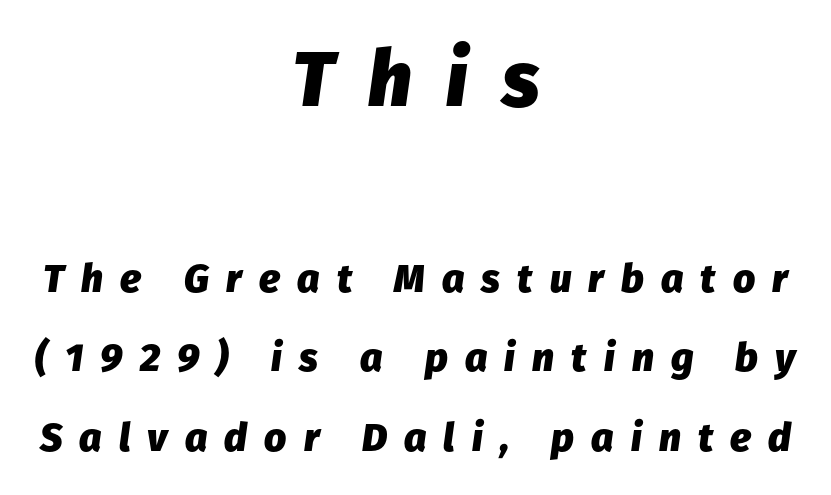
Q: Is the text bold? A: Yes.
Q: Is the text italic (slanted)? A: Yes, it leans right by about 8 degrees.
Q: Is the text underlined? A: No.
Q: How is the paragraph aligned? A: Centered.
Q: Is the spacing between letters normal or unusually wide? A: Unusually wide.
Q: Is the spacing between lines tight, normal or loose? A: Loose.
Q: Which block of text is set in a larger size, the first (top) or the second (bottom)? A: The first (top) one.
Q: Width (condensed, normal, or wide)? A: Normal.
Q: Stroke contrast? A: Low.
Q: x-height? A: Medium.
Q: Monospaced? A: No.
